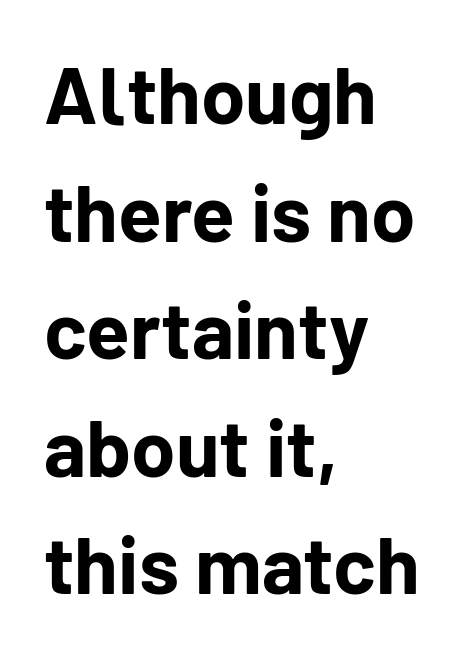
{"serif": "no", "italic": "no", "bold": "yes", "weight": "bold", "width": "normal", "stroke_contrast": "low", "x_height": "medium", "monospaced": "no", "underline": "no", "align": "left", "line_spacing": "normal", "line_spacing_ratio": 1.47, "letter_spacing": "normal", "letter_spacing_em": 0.0, "glyph_px": 80}
